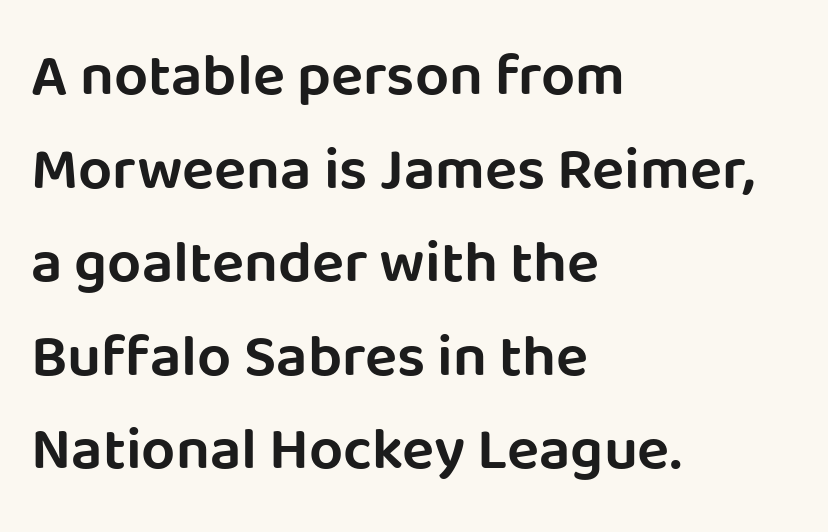
Decoration check: the copy has no underline. A sans-serif font was chosen for this passage. Quick note: interline space is typical. The axis of the letterforms is exactly vertical. You could not count columns in this text — the font is proportionally spaced. Each word holds together tightly as a unit, with standard inter-letter gaps.
